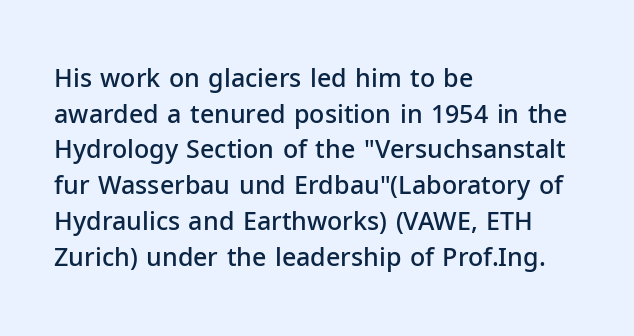
Q: Is the text bold? A: Semi-bold.
Q: Is the text italic (slanted)? A: No, it is upright.
Q: Is the text underlined? A: No.
Q: How is the paragraph aligned? A: Left-aligned.
Q: Is the spacing between letters normal or unusually wide? A: Normal.
Q: Is the spacing between lines tight, normal or loose? A: Normal.
